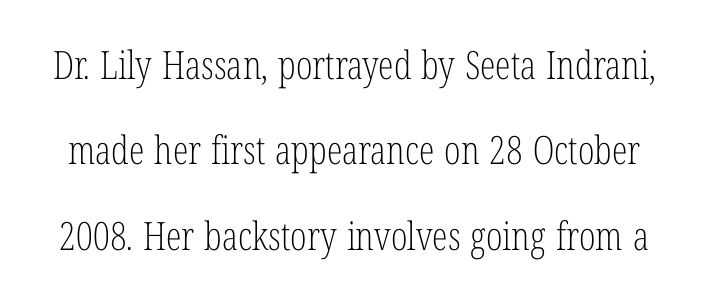
Q: Is the text bold? A: No.
Q: Is the text italic (slanted)? A: No, it is upright.
Q: Is the typeface a serif or a sans-serif typeface? A: Serif.
Q: Is the text underlined? A: No.
Q: Is the spacing between letters normal or unusually wide? A: Normal.
Q: Is the spacing between lines tight, normal or loose? A: Loose.
Q: Width (condensed, normal, or wide)? A: Condensed.
Q: Stroke contrast? A: Low.
Q: x-height? A: Medium.
Q: Monospaced? A: No.
